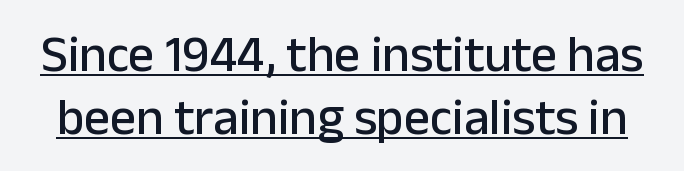
Q: Is the text italic (slanted)? A: No, it is upright.
Q: Is the typeface a serif or a sans-serif typeface? A: Sans-serif.
Q: Is the text underlined? A: Yes.
Q: Is the spacing between letters normal or unusually wide? A: Normal.
Q: Width (condensed, normal, or wide)? A: Normal.
Q: Stroke contrast? A: Low.
Q: x-height? A: Medium.
Q: Monospaced? A: No.
